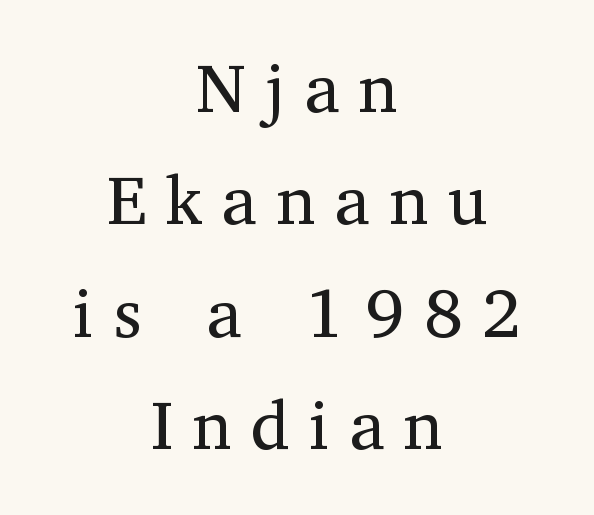
Q: Is the text bold? A: No.
Q: Is the text italic (slanted)? A: No, it is upright.
Q: Is the typeface a serif or a sans-serif typeface? A: Serif.
Q: Is the text underlined? A: No.
Q: How is the paragraph aligned? A: Centered.
Q: Is the spacing between letters normal or unusually wide? A: Unusually wide.
Q: Is the spacing between lines tight, normal or loose? A: Normal.
Q: Width (condensed, normal, or wide)? A: Normal.
Q: Stroke contrast? A: Medium.
Q: x-height? A: Medium.
Q: Monospaced? A: No.
